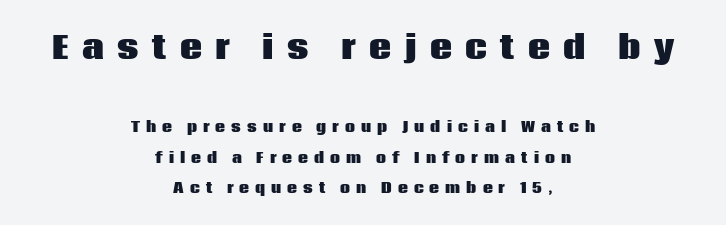
Q: Is the text bold? A: Yes.
Q: Is the text italic (slanted)? A: No, it is upright.
Q: Is the typeface a serif or a sans-serif typeface? A: Sans-serif.
Q: Is the text underlined? A: No.
Q: How is the paragraph aligned? A: Centered.
Q: Is the spacing between letters normal or unusually wide? A: Unusually wide.
Q: Is the spacing between lines tight, normal or loose? A: Loose.
Q: Which block of text is set in a larger size, the first (top) or the second (bottom)? A: The first (top) one.
Q: Width (condensed, normal, or wide)? A: Normal.
Q: Stroke contrast? A: Low.
Q: x-height? A: Large.
Q: Monospaced? A: No.
